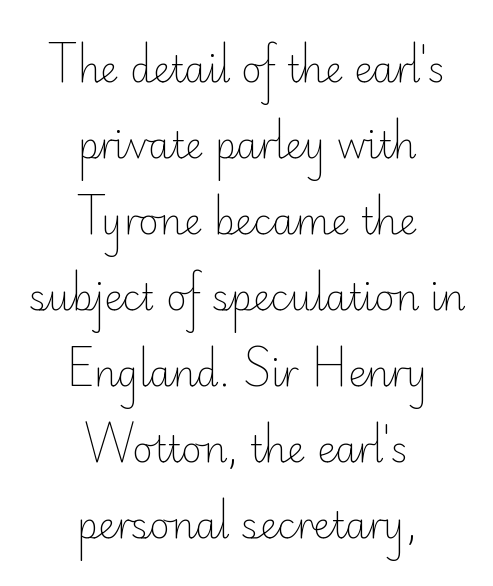
The image shows 36 px light sans-serif type, upright; set centered, loose line spacing (2.11x), normal letter spacing, not underlined; low stroke contrast and a small x-height.
